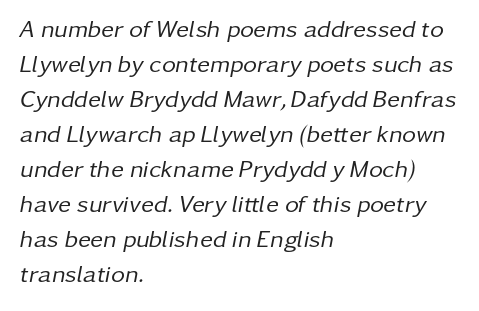
The image shows 24 px text type, italic (leaning right); set left-aligned, normal line spacing (1.46x), normal letter spacing, not underlined.
